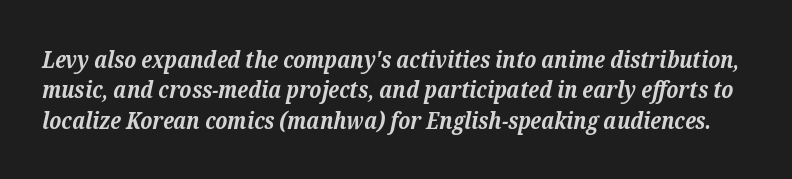
Q: Is the text bold? A: Yes.
Q: Is the text italic (slanted)? A: Yes, it leans right by about 12 degrees.
Q: Is the text underlined? A: No.
Q: Is the spacing between letters normal or unusually wide? A: Normal.
Q: Is the spacing between lines tight, normal or loose? A: Normal.
